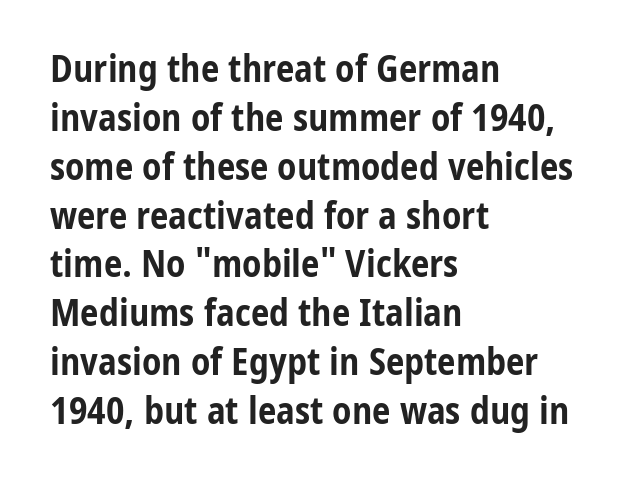
The image shows 37 px bold, condensed sans-serif type, upright; set left-aligned, normal line spacing (1.32x), normal letter spacing, not underlined; low stroke contrast and a medium x-height.
